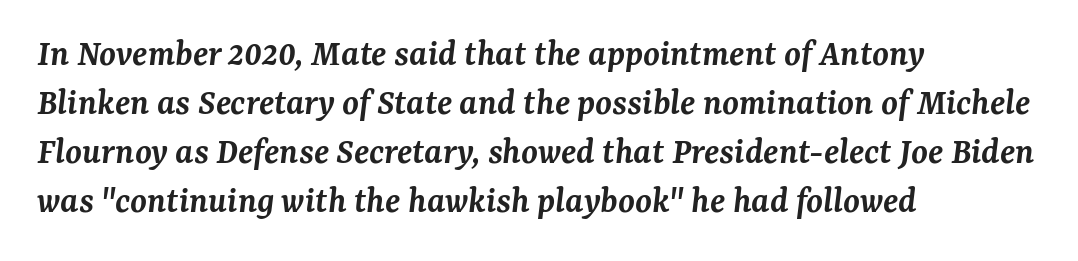
Q: Is the text bold? A: Semi-bold.
Q: Is the text italic (slanted)? A: Yes, it leans right by about 7 degrees.
Q: Is the typeface a serif or a sans-serif typeface? A: Serif.
Q: Is the text underlined? A: No.
Q: How is the paragraph aligned? A: Left-aligned.
Q: Is the spacing between letters normal or unusually wide? A: Normal.
Q: Is the spacing between lines tight, normal or loose? A: Normal.
Q: Width (condensed, normal, or wide)? A: Normal.
Q: Stroke contrast? A: Medium.
Q: x-height? A: Medium.
Q: Monospaced? A: No.
